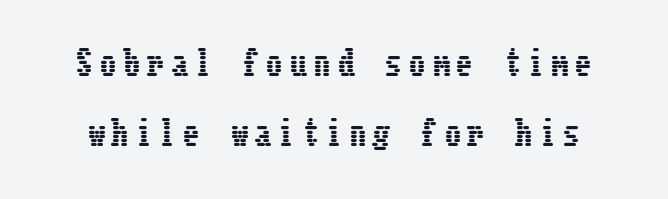
{"italic": "no", "width": "condensed", "stroke_contrast": "low", "x_height": "medium", "underline": "no", "line_spacing": "loose", "line_spacing_ratio": 2.13, "letter_spacing": "wide", "letter_spacing_em": 0.22, "glyph_px": 33}
